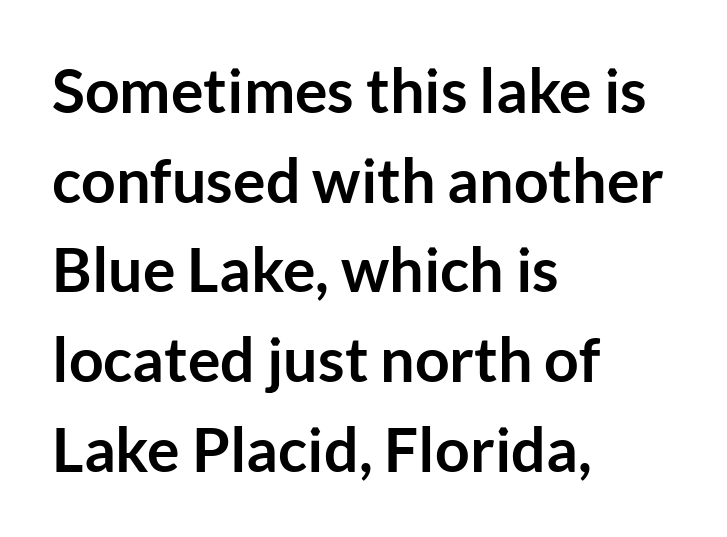
{"serif": "no", "italic": "no", "bold": "yes", "weight": "semibold", "width": "normal", "stroke_contrast": "low", "x_height": "medium", "monospaced": "no", "underline": "no", "align": "left", "line_spacing": "normal", "line_spacing_ratio": 1.47, "letter_spacing": "normal", "letter_spacing_em": 0.0, "glyph_px": 61}
